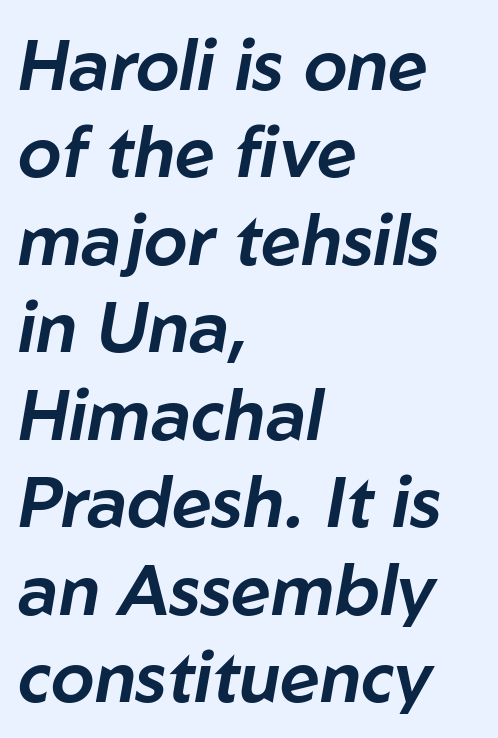
The image shows 70 px text type, italic (leaning right); set left-aligned, normal line spacing (1.25x), normal letter spacing, not underlined; low stroke contrast and a medium x-height.
